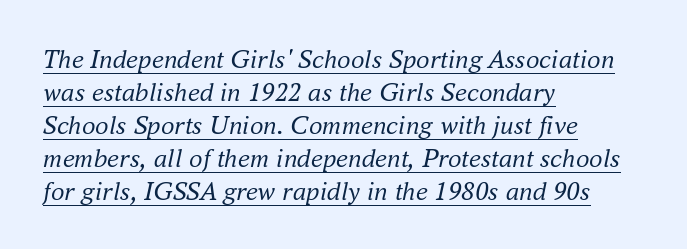
{"italic": "yes", "lean": "right", "slant_degrees": 16, "bold": "no", "underline": "yes", "align": "left", "line_spacing_ratio": 1.22, "letter_spacing": "normal", "letter_spacing_em": 0.0, "glyph_px": 27}
